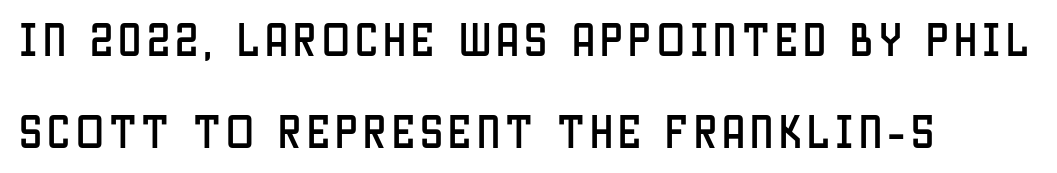
The image shows 37 px condensed sans-serif type, upright; set left-aligned, loose line spacing (2.49x), not underlined; low stroke contrast and a large x-height.
